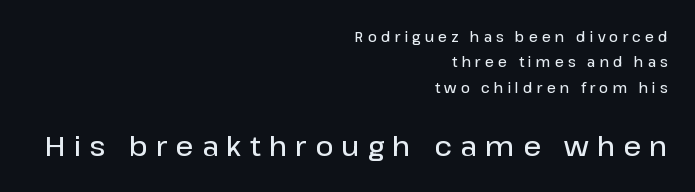
Q: Is the text bold? A: Semi-bold.
Q: Is the text italic (slanted)? A: No, it is upright.
Q: Is the typeface a serif or a sans-serif typeface? A: Sans-serif.
Q: Is the text underlined? A: No.
Q: How is the paragraph aligned? A: Right-aligned.
Q: Is the spacing between letters normal or unusually wide? A: Unusually wide.
Q: Which block of text is set in a larger size, the first (top) or the second (bottom)? A: The second (bottom) one.
Q: Width (condensed, normal, or wide)? A: Normal.
Q: Stroke contrast? A: Low.
Q: x-height? A: Medium.
Q: Monospaced? A: No.
